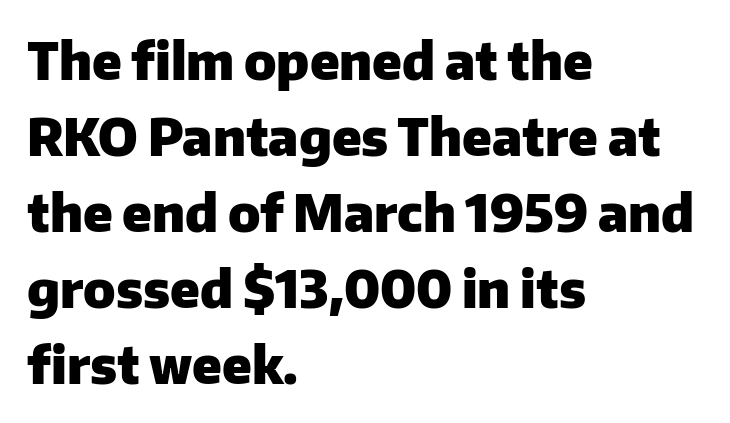
The image shows 51 px heavy sans-serif type, upright; set left-aligned, normal line spacing (1.49x), normal letter spacing, not underlined; low stroke contrast and a medium x-height.
